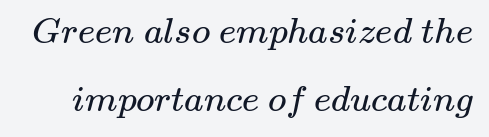
Q: Is the text bold? A: No.
Q: Is the typeface a serif or a sans-serif typeface? A: Serif.
Q: Is the text underlined? A: No.
Q: Is the spacing between letters normal or unusually wide? A: Normal.
Q: Width (condensed, normal, or wide)? A: Wide.
Q: Stroke contrast? A: Medium.
Q: x-height? A: Small.
Q: Monospaced? A: No.
